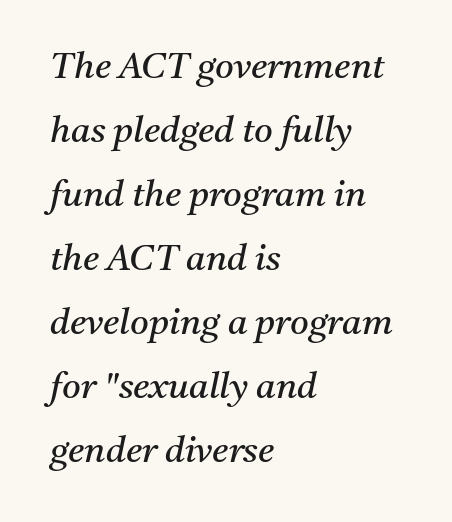
{"serif": "yes", "italic": "yes", "lean": "right", "slant_degrees": 11, "bold": "no", "weight": "regular", "width": "normal", "stroke_contrast": "medium", "x_height": "medium", "monospaced": "no", "underline": "no", "align": "left", "line_spacing_ratio": 1.78, "letter_spacing": "normal", "letter_spacing_em": 0.0, "glyph_px": 36}
